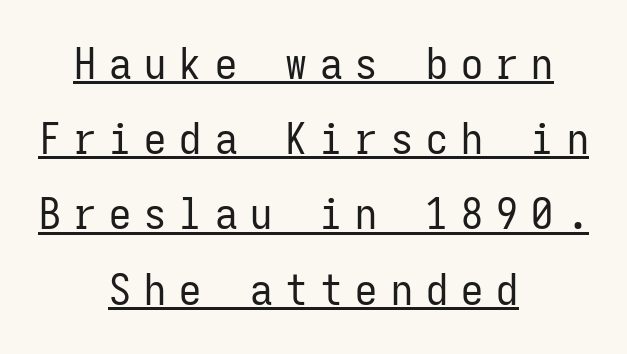
Unlike a traditional serif, this face leaves its strokes unadorned. If you folded the block vertically in half, each line would mirror itself in length. The characters are drawn with everyday or finer stroke widths. This sample has the even, mechanical cadence of fixed-width lettering. The rendering inserts visible extra space after every character. Caption: lettering with a line underneath.
